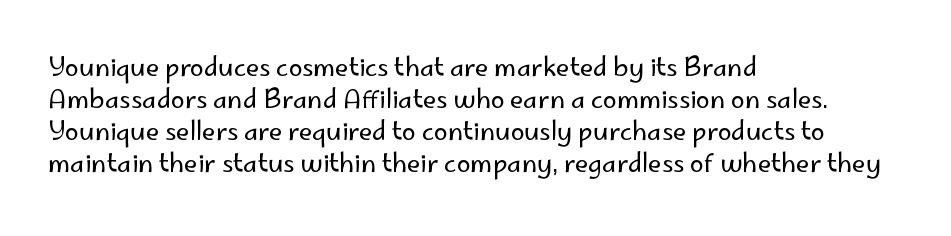
Glance below the letters and you will spot only blank space. The weight tops out at a normal text grade. Teacher's note: observe the even left margin — that is flush-left alignment. Interline gaps are of average width in this sample. In terms of posture, this sample is upright.
